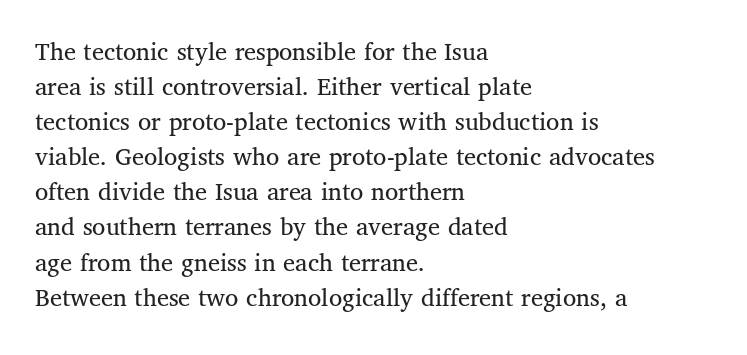
Q: Is the text bold? A: No.
Q: Is the text italic (slanted)? A: No, it is upright.
Q: Is the text underlined? A: No.
Q: How is the paragraph aligned? A: Left-aligned.
Q: Is the spacing between letters normal or unusually wide? A: Normal.
Q: Is the spacing between lines tight, normal or loose? A: Normal.
